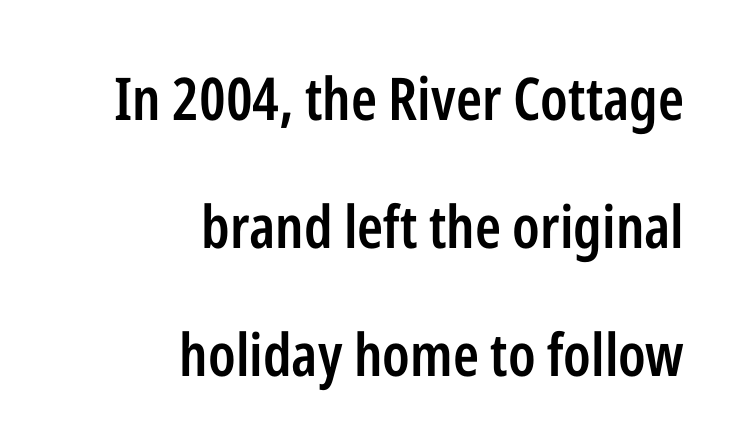
{"serif": "no", "italic": "no", "bold": "semi", "weight": "semibold", "width": "condensed", "stroke_contrast": "low", "x_height": "medium", "monospaced": "no", "underline": "no", "align": "right", "line_spacing": "loose", "line_spacing_ratio": 2.17, "letter_spacing": "normal", "letter_spacing_em": 0.0, "glyph_px": 59}
